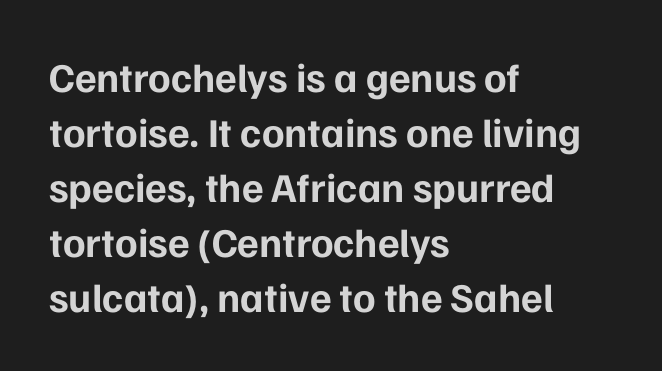
{"serif": "no", "italic": "no", "bold": "yes", "weight": "bold", "width": "normal", "stroke_contrast": "low", "x_height": "medium", "monospaced": "no", "underline": "no", "align": "left", "line_spacing": "normal", "line_spacing_ratio": 1.34, "letter_spacing": "normal", "letter_spacing_em": 0.0, "glyph_px": 41}
